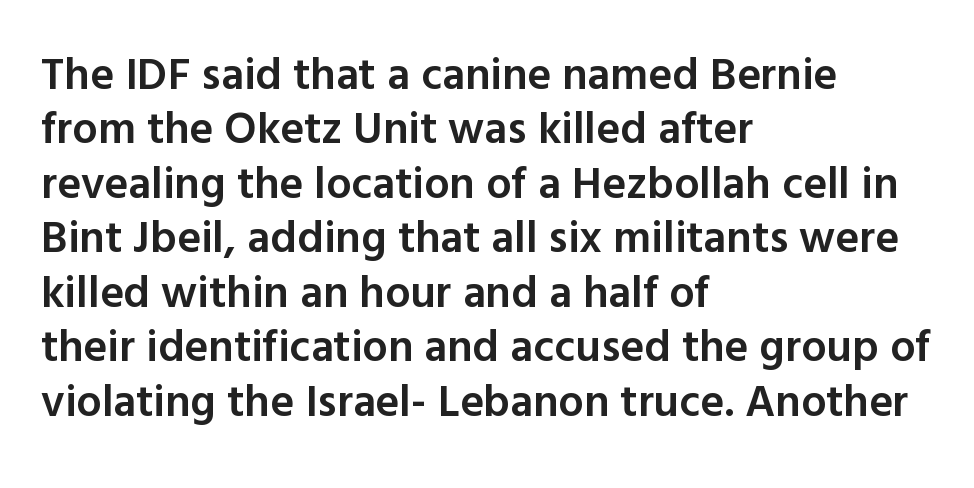
The image shows 45 px semibold sans-serif type, upright; set left-aligned, line spacing 1.21x, normal letter spacing, not underlined; a medium x-height.
